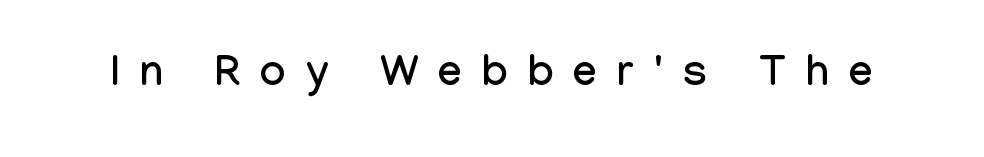
{"serif": "no", "italic": "no", "width": "condensed", "stroke_contrast": "low", "x_height": "medium", "monospaced": "no", "underline": "no", "letter_spacing": "wide", "letter_spacing_em": 0.47, "glyph_px": 43}
